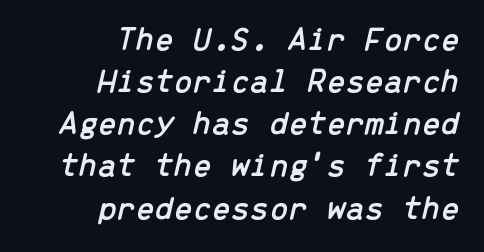
This is oblique type, the kind used for emphasis or titles. Casual observation: everything's shoved over to the right. Each word holds together tightly as a unit, with standard inter-letter gaps. A bare baseline throughout the passage. Every character here occupies the same horizontal width, giving the sample a typewriter-like rhythm.
